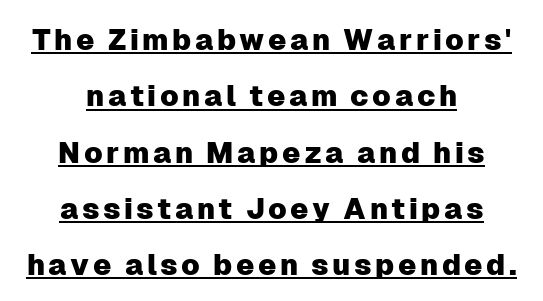
Q: Is the text italic (slanted)? A: No, it is upright.
Q: Is the typeface a serif or a sans-serif typeface? A: Sans-serif.
Q: Is the text underlined? A: Yes.
Q: How is the paragraph aligned? A: Centered.
Q: Is the spacing between lines tight, normal or loose? A: Loose.
Q: Width (condensed, normal, or wide)? A: Normal.
Q: Stroke contrast? A: Low.
Q: x-height? A: Medium.
Q: Monospaced? A: No.
